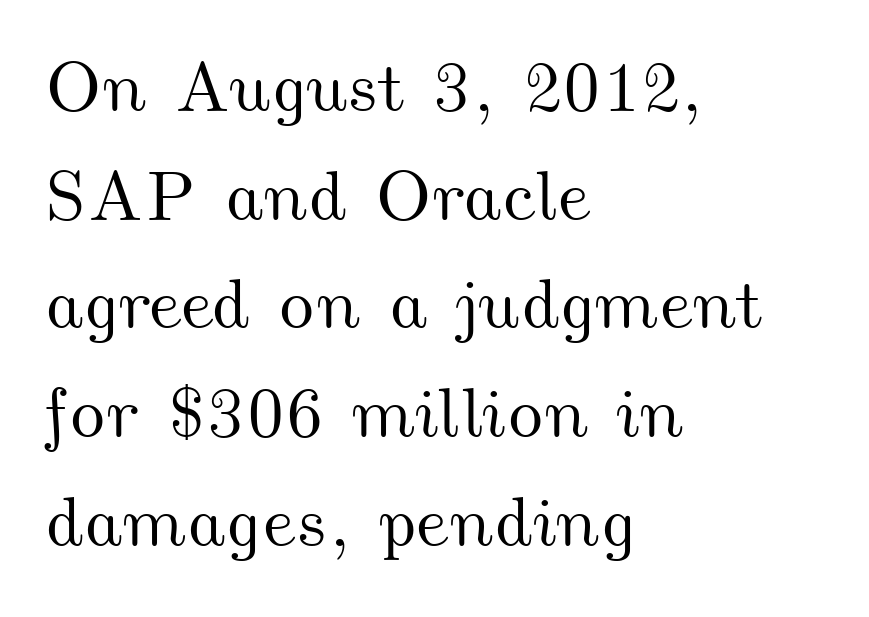
These lines are rendered in a variable-pitch font. Does extra space separate the letters? No, they use regular spacing. Clear beneath every line of the passage. If you measured baseline to baseline, you'd find a middling distance. These lines are set flush left with a ragged right edge.
